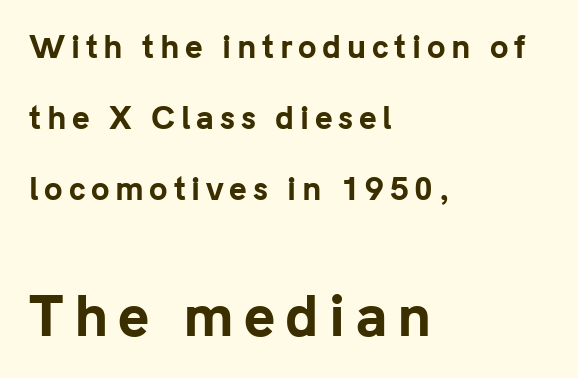
The letters advance in unequal steps, a hallmark of proportional type. No word sits above an underline. In this sample the second text group is rendered at the bigger scale. The space between consecutive lines is lavish.
